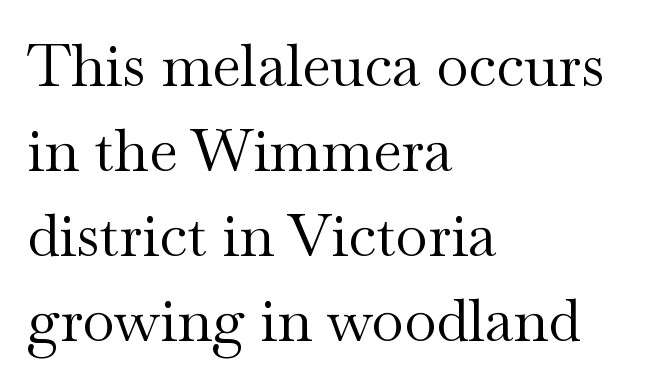
{"serif": "yes", "italic": "no", "bold": "no", "weight": "regular", "width": "wide", "stroke_contrast": "medium", "x_height": "small", "monospaced": "no", "underline": "no", "align": "left", "line_spacing": "normal", "line_spacing_ratio": 1.44, "letter_spacing": "normal", "letter_spacing_em": 0.0, "glyph_px": 59}
